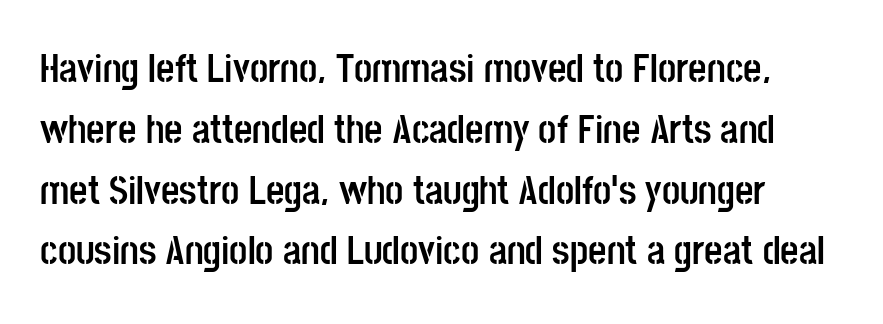
The image shows 40 px semibold, condensed sans-serif type, upright; set normal line spacing (1.52x), normal letter spacing, not underlined; low stroke contrast and a large x-height.
